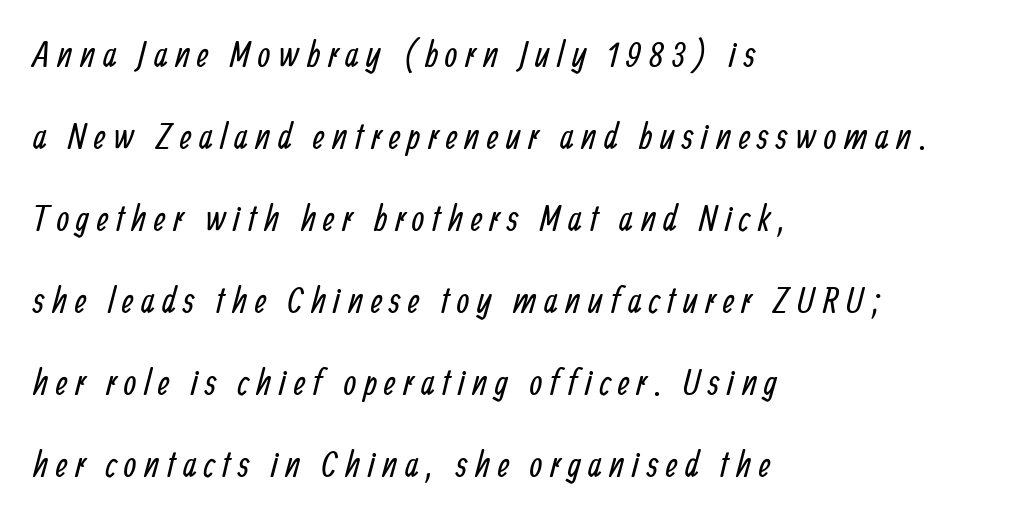
The image shows 36 px regular-weight, condensed sans-serif type; set left-aligned, loose line spacing (2.28x), unusually wide letter spacing (+0.21 em), not underlined; low stroke contrast and a medium x-height.
